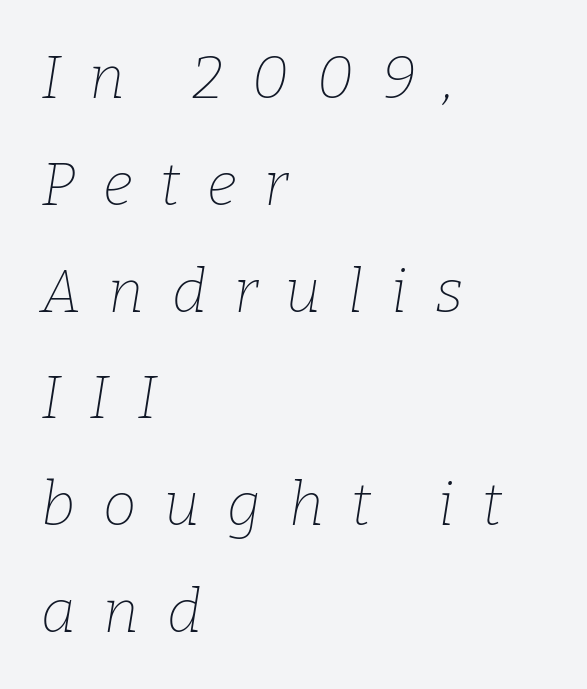
{"serif": "yes", "italic": "yes", "lean": "right", "slant_degrees": 9, "bold": "no", "weight": "thin", "width": "normal", "stroke_contrast": "low", "x_height": "medium", "monospaced": "no", "underline": "no", "align": "left", "line_spacing_ratio": 1.78, "letter_spacing": "wide", "letter_spacing_em": 0.46, "glyph_px": 60}
